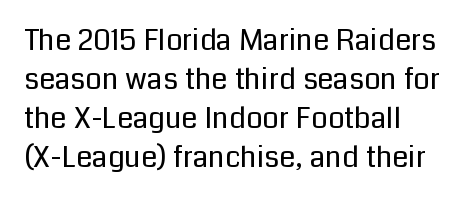
The lettering holds an erect, upright posture throughout. The letterforms sit at book weight or below. The text was rendered using a sans face with plain stroke endings. Underlining? Definitely not there. Vertical spacing — default.
